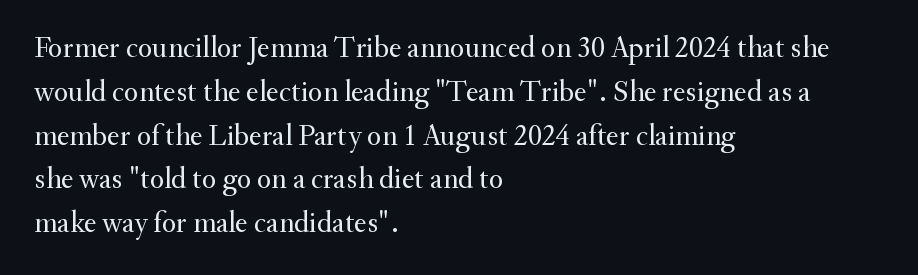
The image shows 30 px regular-weight serif type, upright; set left-aligned, normal line spacing (1.46x), normal letter spacing, not underlined; medium stroke contrast and a small x-height.
